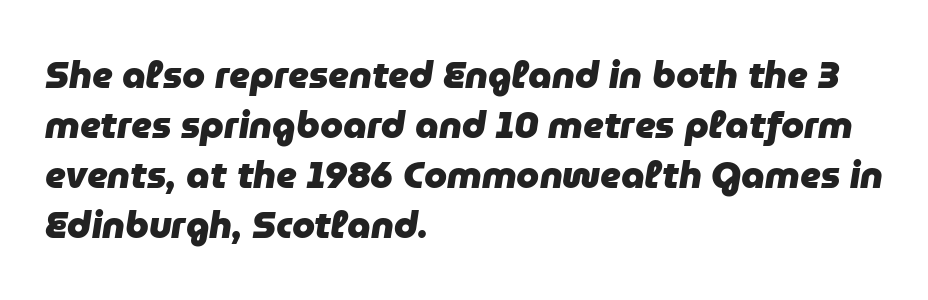
The image shows 37 px heavy type, italic (leaning right); set left-aligned, normal line spacing (1.35x), normal letter spacing, not underlined; low stroke contrast and a medium x-height.
